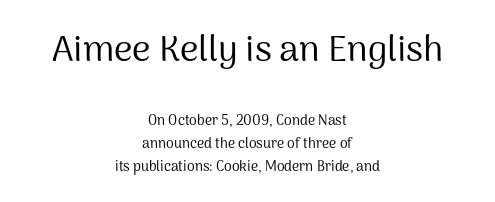
The image shows 36 px regular-weight sans-serif type, upright; set centered, normal line spacing (1.63x), normal letter spacing, not underlined; the first (top) block is 2.57x larger; medium stroke contrast and a medium x-height.
